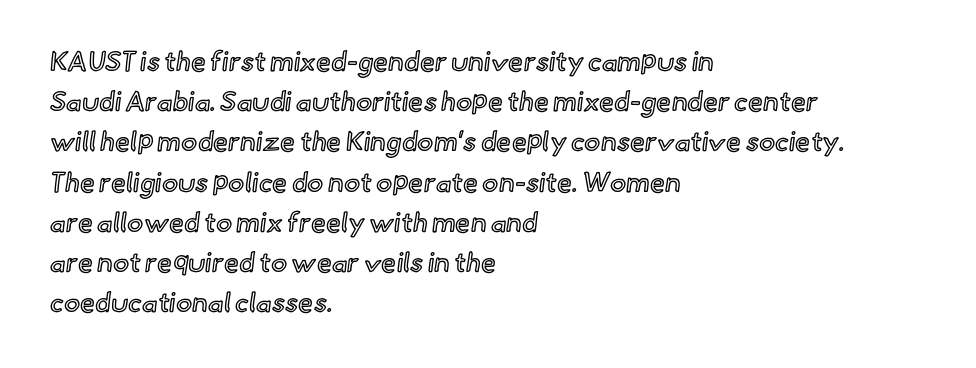
Q: Is the text italic (slanted)? A: Yes.
Q: Is the text underlined? A: No.
Q: How is the paragraph aligned? A: Left-aligned.
Q: Is the spacing between letters normal or unusually wide? A: Normal.
Q: Is the spacing between lines tight, normal or loose? A: Normal.
